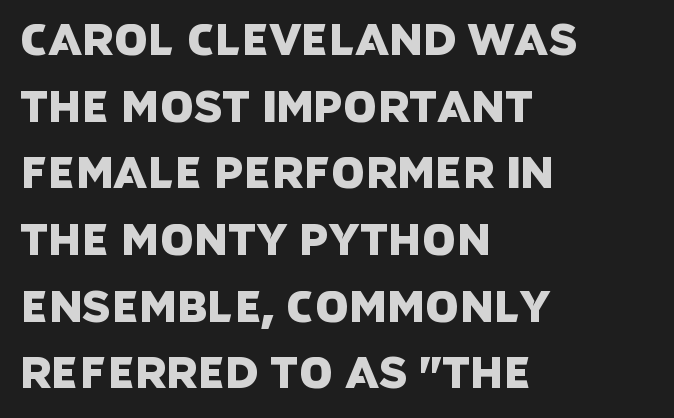
{"serif": "no", "width": "normal", "stroke_contrast": "low", "x_height": "large", "monospaced": "no", "underline": "no", "align": "left", "line_spacing": "normal", "line_spacing_ratio": 1.55, "letter_spacing": "normal", "letter_spacing_em": 0.0, "glyph_px": 43}
